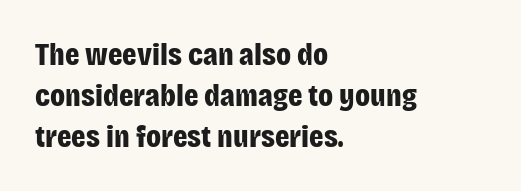
{"serif": "no", "italic": "no", "bold": "yes", "weight": "bold", "width": "condensed", "stroke_contrast": "low", "x_height": "large", "monospaced": "no", "underline": "no", "align": "left", "line_spacing": "normal", "line_spacing_ratio": 1.28, "letter_spacing": "normal", "letter_spacing_em": 0.0, "glyph_px": 32}
